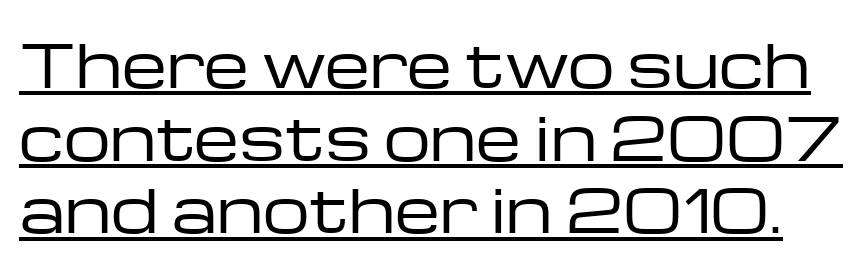
Spacing between characters is what you'd get straight out of the box. Designer's note — italics off, roman on. Serif or sans? Sans — the stroke terminals are bare. The weight tops out at a normal text grade. Is this a fixed-width face? No — the glyphs have proportional, varying widths.
